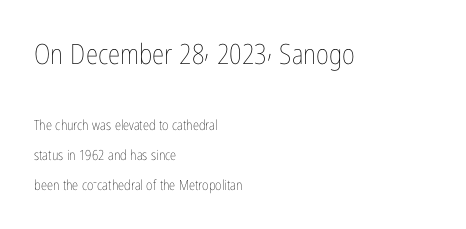
Is this a fixed-width face? No — the glyphs have proportional, varying widths. Caption: upper text group enlarged, lower text group reduced. Quick note: underline off. This is roman type, the default non-slanted kind. Honestly, the rows look like they've been pulled way apart.
